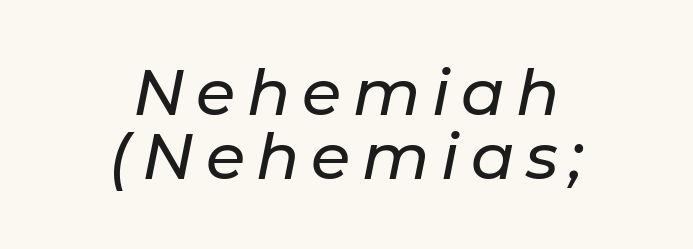
{"italic": "yes", "lean": "right", "slant_degrees": 11, "width": "normal", "stroke_contrast": "low", "x_height": "medium", "monospaced": "no", "underline": "no", "align": "center", "line_spacing": "tight", "line_spacing_ratio": 1.0, "glyph_px": 64}
